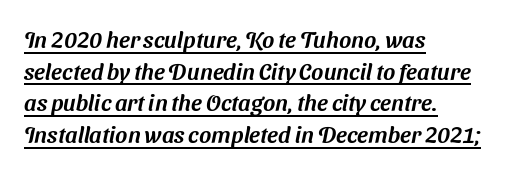
The image shows 23 px text type; set left-aligned, normal line spacing (1.38x), normal letter spacing, underlined.
